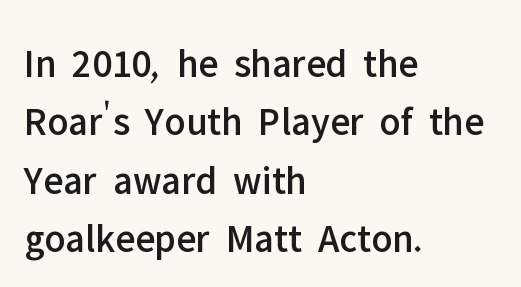
Decoration check: the copy has no underline. The specimen reads as upright at a glance. These lines are composed in type without serifs. A typesetter would call this zero additional tracking. Notice how descenders clear the ascenders below comfortably — that's standard leading. Compared with a centered layout, this one pins lines to the left instead.
